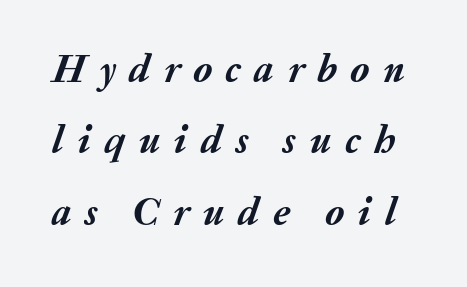
The image shows 39 px semibold type, italic (leaning right); set line spacing 1.83x, unusually wide letter spacing (+0.35 em), not underlined; medium stroke contrast and a medium x-height.
